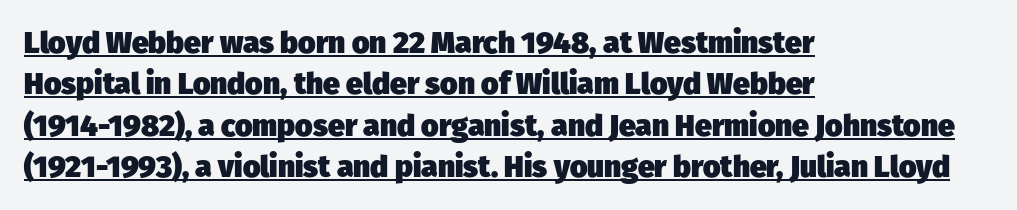
Q: Is the text bold? A: Yes.
Q: Is the typeface a serif or a sans-serif typeface? A: Sans-serif.
Q: Is the text underlined? A: Yes.
Q: How is the paragraph aligned? A: Left-aligned.
Q: Is the spacing between letters normal or unusually wide? A: Normal.
Q: Is the spacing between lines tight, normal or loose? A: Normal.
Q: Width (condensed, normal, or wide)? A: Normal.
Q: Stroke contrast? A: Low.
Q: x-height? A: Medium.
Q: Monospaced? A: No.
